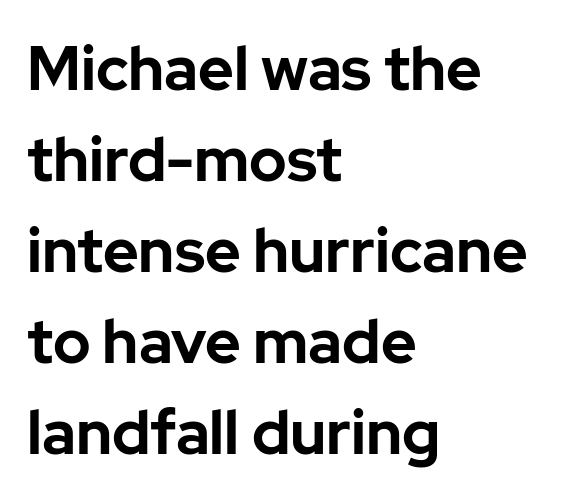
{"serif": "no", "italic": "no", "bold": "yes", "weight": "bold", "width": "normal", "stroke_contrast": "low", "x_height": "medium", "monospaced": "no", "underline": "no", "align": "left", "line_spacing": "normal", "line_spacing_ratio": 1.49, "letter_spacing": "normal", "letter_spacing_em": 0.0, "glyph_px": 61}
